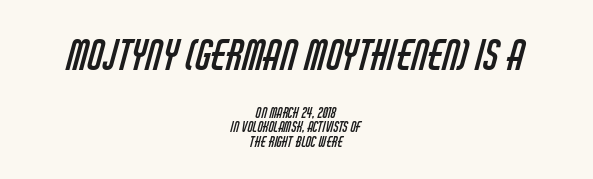
Q: Is the text bold? A: No.
Q: Is the typeface a serif or a sans-serif typeface? A: Sans-serif.
Q: Is the text underlined? A: No.
Q: How is the paragraph aligned? A: Centered.
Q: Is the spacing between letters normal or unusually wide? A: Normal.
Q: Is the spacing between lines tight, normal or loose? A: Tight.
Q: Which block of text is set in a larger size, the first (top) or the second (bottom)? A: The first (top) one.
Q: Width (condensed, normal, or wide)? A: Condensed.
Q: Stroke contrast? A: Low.
Q: x-height? A: Large.
Q: Monospaced? A: No.
